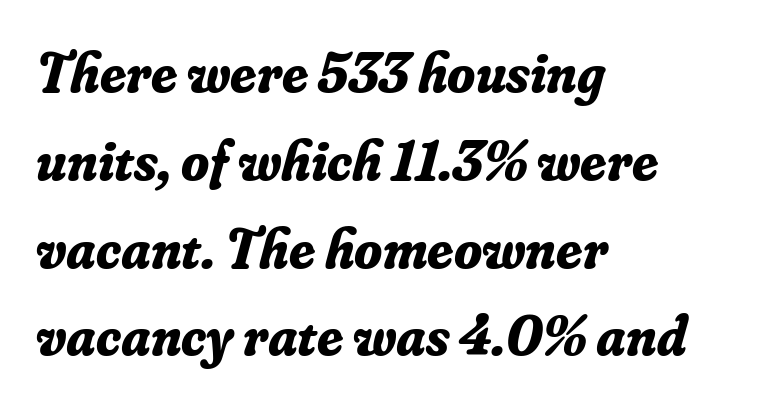
Q: Is the text bold? A: Yes.
Q: Is the text italic (slanted)? A: Yes, it leans right by about 16 degrees.
Q: Is the typeface a serif or a sans-serif typeface? A: Serif.
Q: Is the text underlined? A: No.
Q: How is the paragraph aligned? A: Left-aligned.
Q: Is the spacing between letters normal or unusually wide? A: Normal.
Q: Is the spacing between lines tight, normal or loose? A: Normal.
Q: Width (condensed, normal, or wide)? A: Normal.
Q: Stroke contrast? A: Low.
Q: x-height? A: Small.
Q: Monospaced? A: No.
